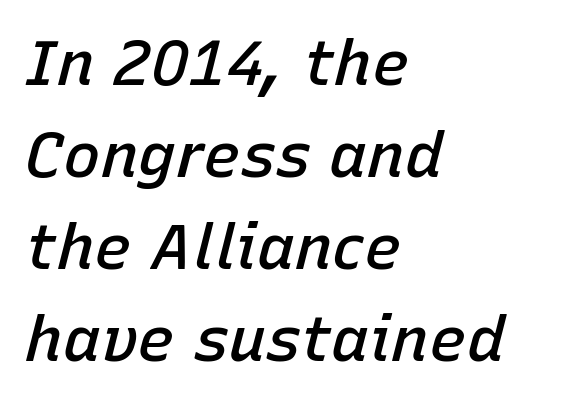
Q: Is the text bold? A: Semi-bold.
Q: Is the text italic (slanted)? A: Yes, it leans right by about 15 degrees.
Q: Is the text underlined? A: No.
Q: How is the paragraph aligned? A: Left-aligned.
Q: Is the spacing between letters normal or unusually wide? A: Normal.
Q: Is the spacing between lines tight, normal or loose? A: Normal.
Q: Width (condensed, normal, or wide)? A: Normal.
Q: Stroke contrast? A: Low.
Q: x-height? A: Medium.
Q: Monospaced? A: No.
